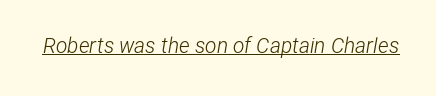
The image shows 21 px text type, italic (leaning right); set normal letter spacing, underlined.
